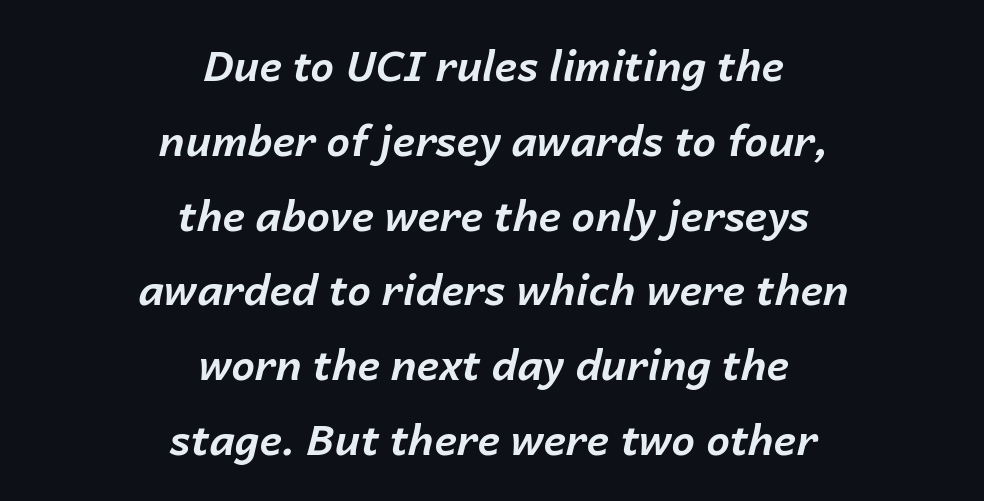
Caption: bold face, heavy strokes. Each letter keeps its own natural width here, so spacing adapts to shape. The letters sit at their default tracking, neither squeezed nor spread. Quick note: underline off.
